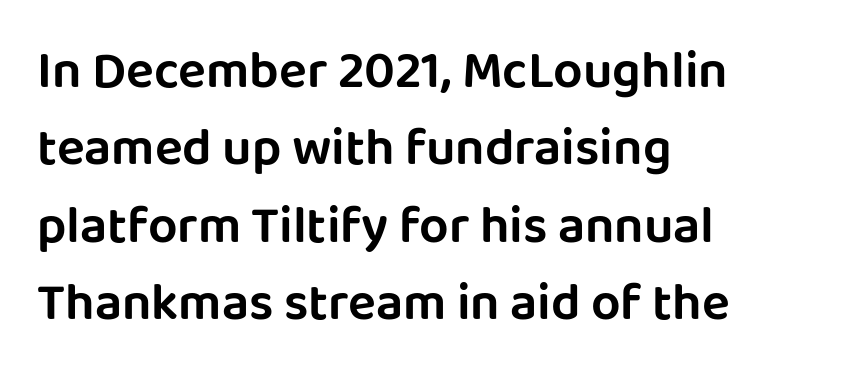
Descenders hang freely into open space. If you measured baseline to baseline, you'd find a middling distance. In terms of posture, this sample is upright. Letter spacing: default. The passage shown is typeset with a sans-serif family.
